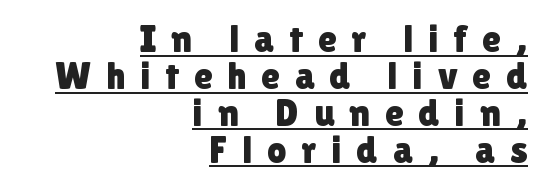
{"serif": "no", "italic": "no", "width": "normal", "stroke_contrast": "low", "x_height": "medium", "monospaced": "no", "underline": "yes", "align": "right", "line_spacing": "tight", "line_spacing_ratio": 0.97, "letter_spacing": "wide", "letter_spacing_em": 0.39, "glyph_px": 38}
